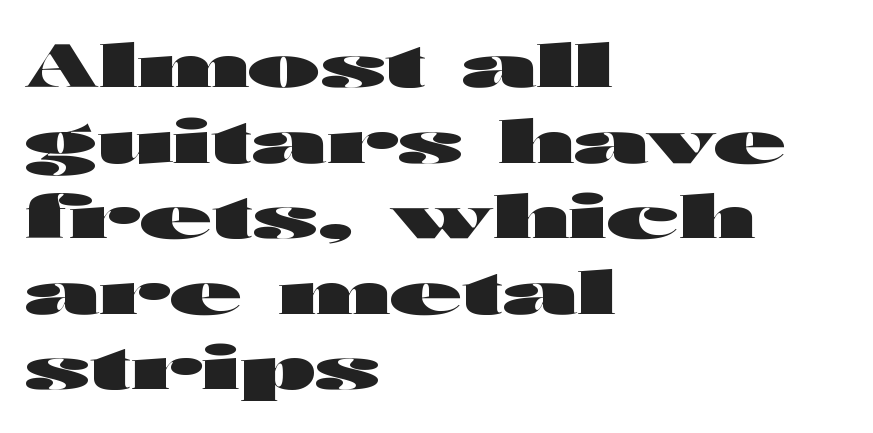
{"serif": "no", "italic": "no", "bold": "yes", "weight": "heavy", "width": "wide", "stroke_contrast": "high", "x_height": "medium", "monospaced": "no", "underline": "no", "align": "left", "line_spacing": "normal", "line_spacing_ratio": 1.28, "letter_spacing": "normal", "letter_spacing_em": 0.0, "glyph_px": 59}
